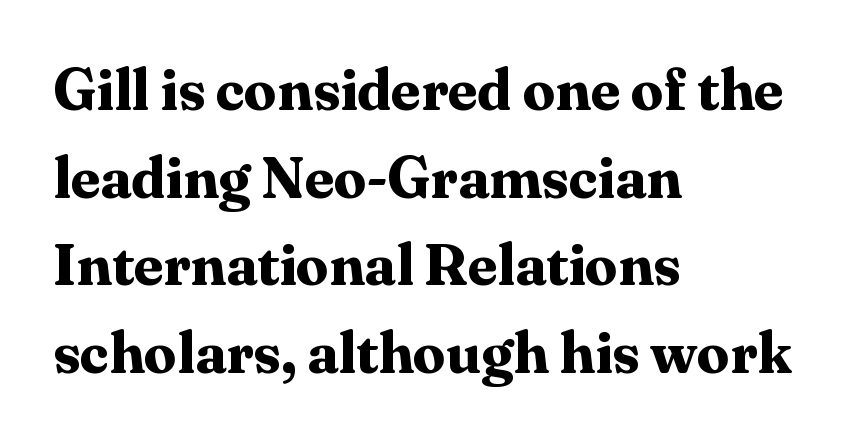
Inter-character spacing is left at the font's built-in metrics. The rendering uses natural spacing where letterforms have individual widths. Ascenders rise straight up at ninety degrees. Descenders are the only things crossing below the line.
